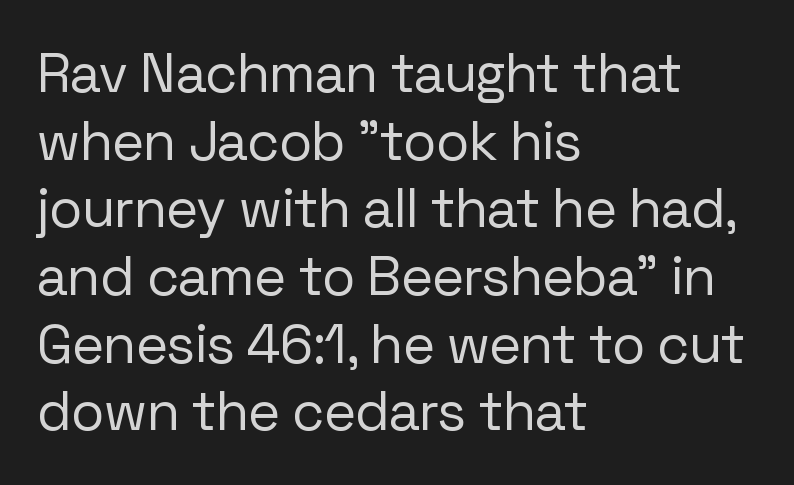
Varying glyph widths throughout — classic text-font behaviour. A bare baseline throughout the passage. Posture: vertical. Is this a heavy cut? Hardly; it is regular or lighter. The face used here is a sans, in the tradition of grotesques and geometrics.
